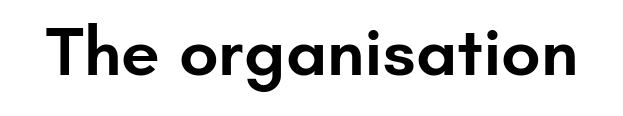
The image shows 69 px semibold sans-serif type, upright; set normal letter spacing, not underlined; low stroke contrast and a small x-height.
